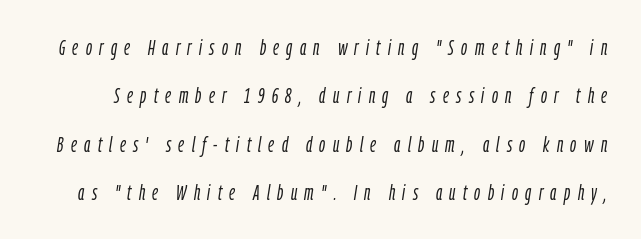
The image shows 21 px text type, italic (leaning right); set loose line spacing (2.3x), unusually wide letter spacing (+0.35 em), not underlined.
